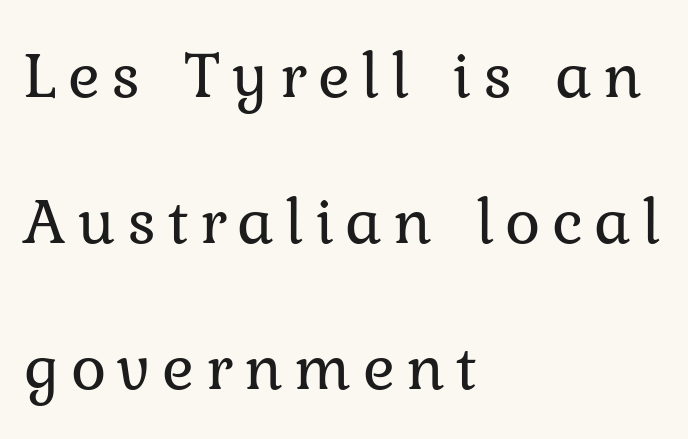
The face used here is seriffed, in the tradition of book romans. The words here are not underlined. Compared with typical paragraphs, the rows here are farther apart. Stroke mass is kept to a normal reading level or below.
